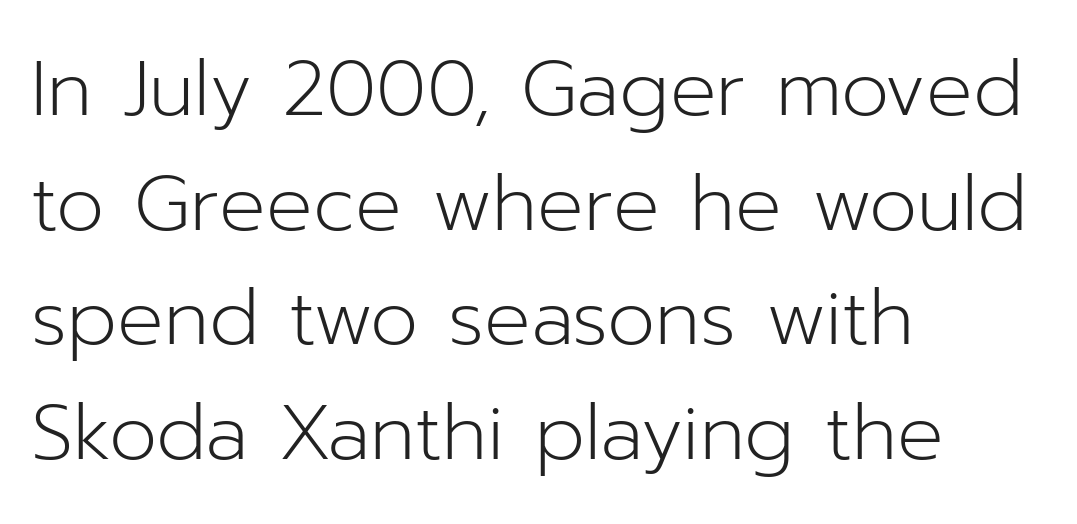
{"serif": "no", "italic": "no", "bold": "no", "weight": "light", "width": "normal", "stroke_contrast": "low", "x_height": "medium", "monospaced": "no", "underline": "no", "align": "left", "line_spacing": "normal", "line_spacing_ratio": 1.49, "letter_spacing": "normal", "letter_spacing_em": 0.0, "glyph_px": 77}
